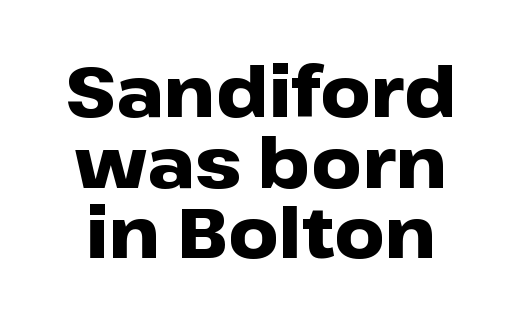
Q: Is the text bold? A: Yes.
Q: Is the text italic (slanted)? A: No, it is upright.
Q: Is the typeface a serif or a sans-serif typeface? A: Sans-serif.
Q: Is the text underlined? A: No.
Q: How is the paragraph aligned? A: Centered.
Q: Is the spacing between letters normal or unusually wide? A: Normal.
Q: Is the spacing between lines tight, normal or loose? A: Tight.
Q: Width (condensed, normal, or wide)? A: Wide.
Q: Stroke contrast? A: Low.
Q: x-height? A: Medium.
Q: Monospaced? A: No.
